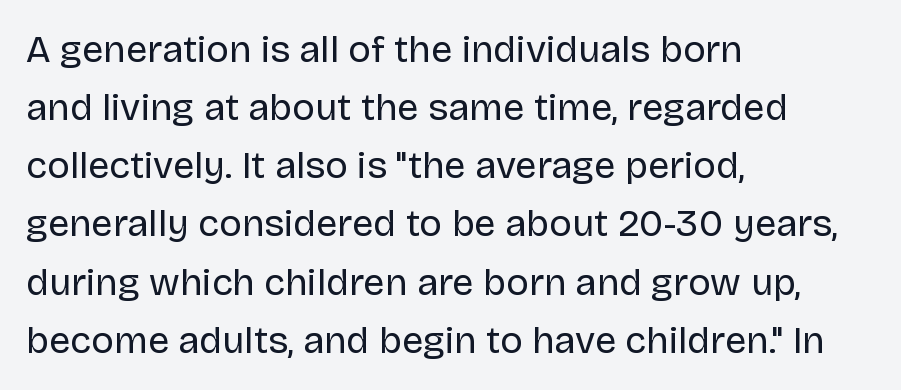
Q: Is the text bold? A: No.
Q: Is the text italic (slanted)? A: No, it is upright.
Q: Is the typeface a serif or a sans-serif typeface? A: Sans-serif.
Q: Is the text underlined? A: No.
Q: How is the paragraph aligned? A: Left-aligned.
Q: Is the spacing between letters normal or unusually wide? A: Normal.
Q: Is the spacing between lines tight, normal or loose? A: Normal.
Q: Width (condensed, normal, or wide)? A: Normal.
Q: Stroke contrast? A: Low.
Q: x-height? A: Large.
Q: Monospaced? A: No.
